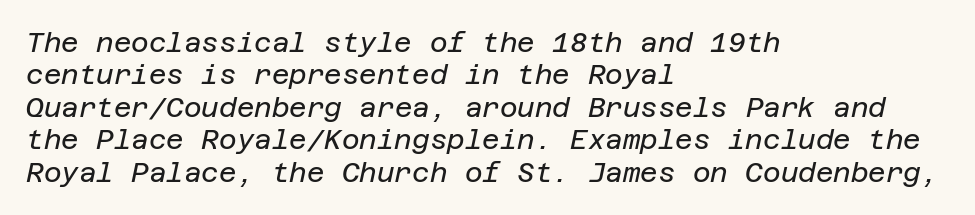
Q: Is the text bold? A: No.
Q: Is the text italic (slanted)? A: Yes, it leans right by about 12 degrees.
Q: Is the text underlined? A: No.
Q: How is the paragraph aligned? A: Left-aligned.
Q: Is the spacing between letters normal or unusually wide? A: Normal.
